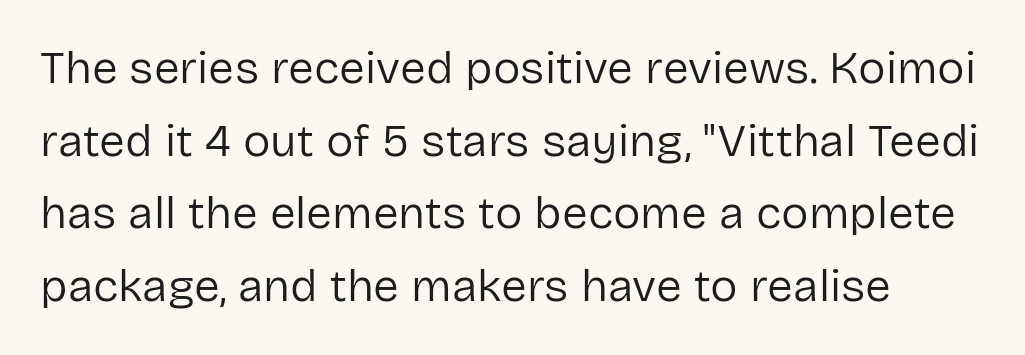
Q: Is the text bold? A: No.
Q: Is the text italic (slanted)? A: No, it is upright.
Q: Is the typeface a serif or a sans-serif typeface? A: Sans-serif.
Q: Is the text underlined? A: No.
Q: Is the spacing between letters normal or unusually wide? A: Normal.
Q: Is the spacing between lines tight, normal or loose? A: Normal.
Q: Width (condensed, normal, or wide)? A: Normal.
Q: Stroke contrast? A: Low.
Q: x-height? A: Medium.
Q: Monospaced? A: No.
